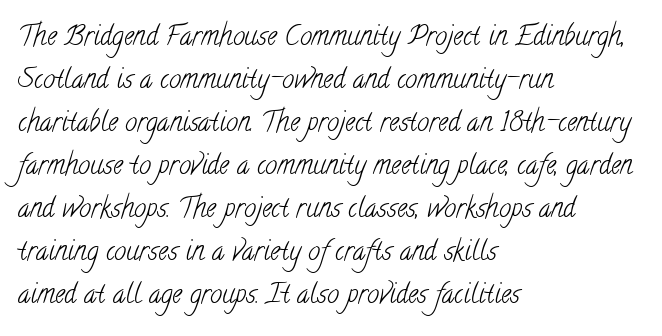
Q: Is the text bold? A: No.
Q: Is the text underlined? A: No.
Q: How is the paragraph aligned? A: Left-aligned.
Q: Is the spacing between letters normal or unusually wide? A: Normal.
Q: Is the spacing between lines tight, normal or loose? A: Normal.
